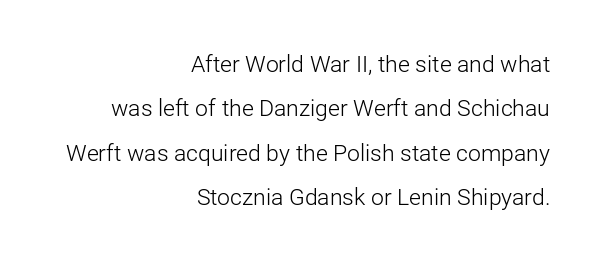
Q: Is the text bold? A: No.
Q: Is the text italic (slanted)? A: No, it is upright.
Q: Is the text underlined? A: No.
Q: How is the paragraph aligned? A: Right-aligned.
Q: Is the spacing between letters normal or unusually wide? A: Normal.
Q: Is the spacing between lines tight, normal or loose? A: Loose.
